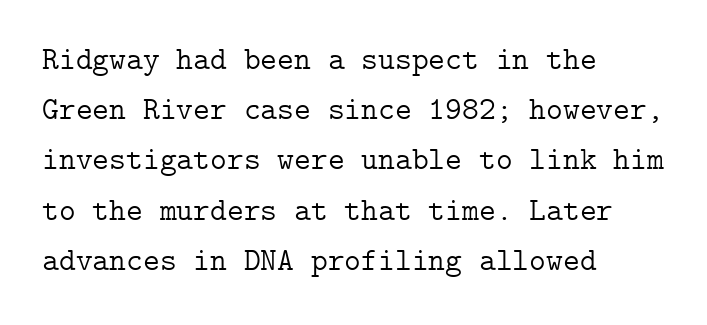
{"serif": "yes", "italic": "no", "bold": "no", "weight": "light", "width": "normal", "stroke_contrast": "low", "x_height": "medium", "underline": "no", "align": "left", "line_spacing": "normal", "line_spacing_ratio": 1.57, "letter_spacing": "normal", "letter_spacing_em": 0.0, "glyph_px": 32}
